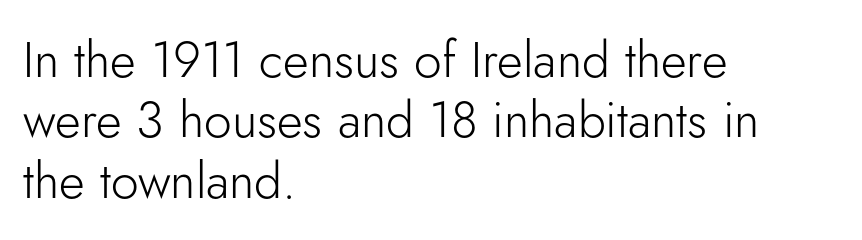
The compositor pushed each line to the left boundary. Descender tails drop into unmarked territory. Designer's note — italics off, roman on. You could not count columns in this text — the font is proportionally spaced.
